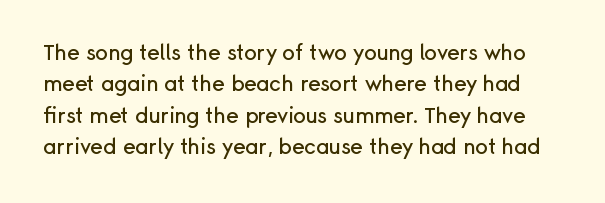
Upright lettering throughout. Does the leading feel generous? No, just average. Honestly, there is no underline to notice here at all. This sample uses plain, unmodified letter spacing.
